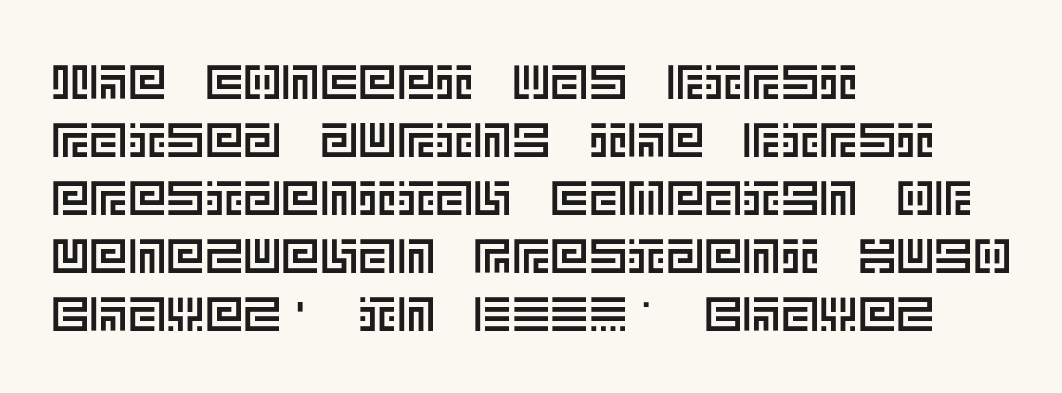
The image shows 48 px text type, upright; set left-aligned, line spacing 1.21x, normal letter spacing, not underlined; a large x-height.
